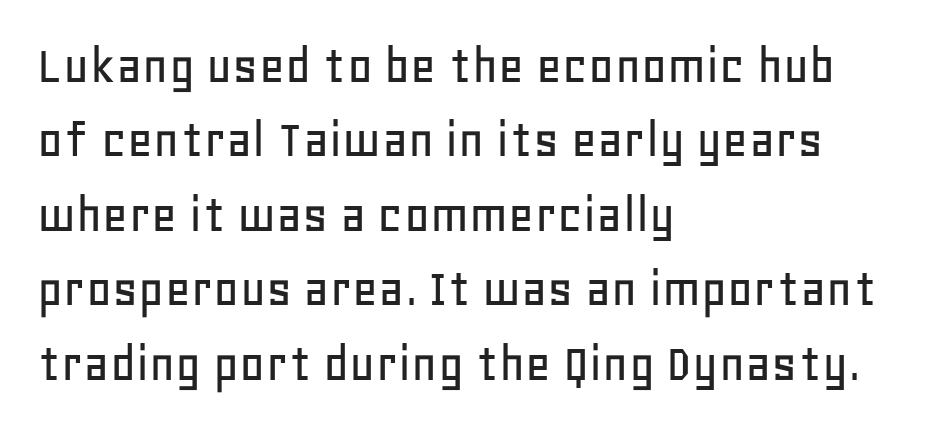
{"serif": "no", "italic": "no", "width": "normal", "stroke_contrast": "low", "x_height": "large", "monospaced": "no", "underline": "no", "align": "left", "line_spacing": "normal", "line_spacing_ratio": 1.33, "letter_spacing": "normal", "letter_spacing_em": 0.0, "glyph_px": 56}
